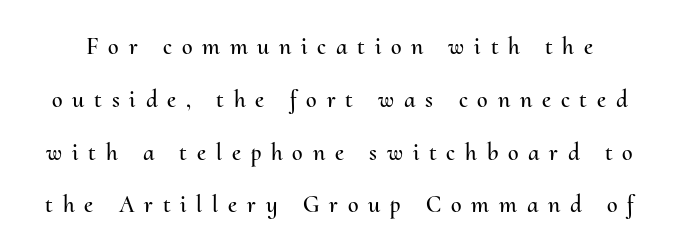
Widely set lines give the paragraph a tall, airy silhouette. The specimen reads as upright at a glance. Is the letter spacing exaggerated? Yes — the characters are pushed far apart. Clear beneath every line of the passage.
